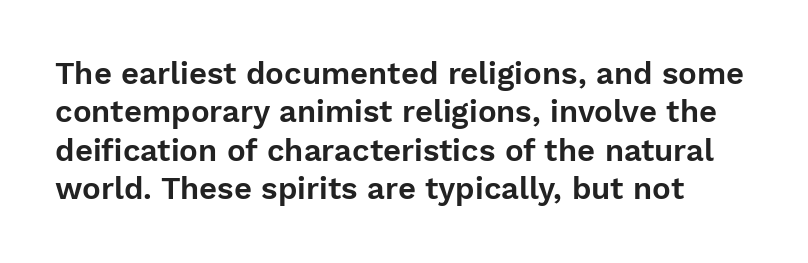
The image shows 31 px sans-serif type, upright; set line spacing 1.24x, normal letter spacing, not underlined; low stroke contrast and a medium x-height.
